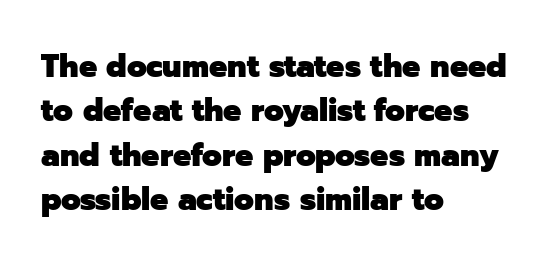
The image shows 32 px heavy sans-serif type, upright; set left-aligned, normal line spacing (1.39x), normal letter spacing, not underlined; low stroke contrast and a medium x-height.
